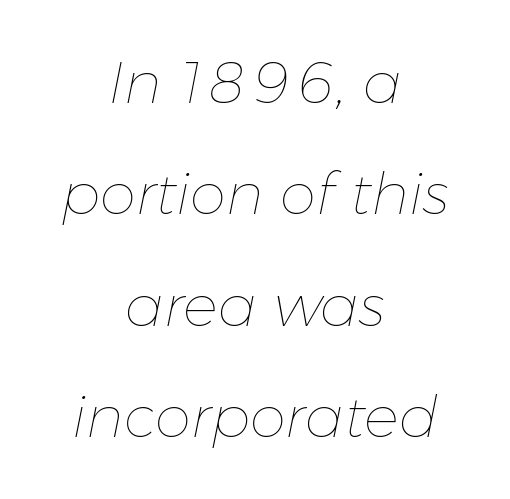
The image shows 58 px thin type, italic (leaning right); set centered, loose line spacing (1.92x), normal letter spacing, not underlined; low stroke contrast and a medium x-height.
